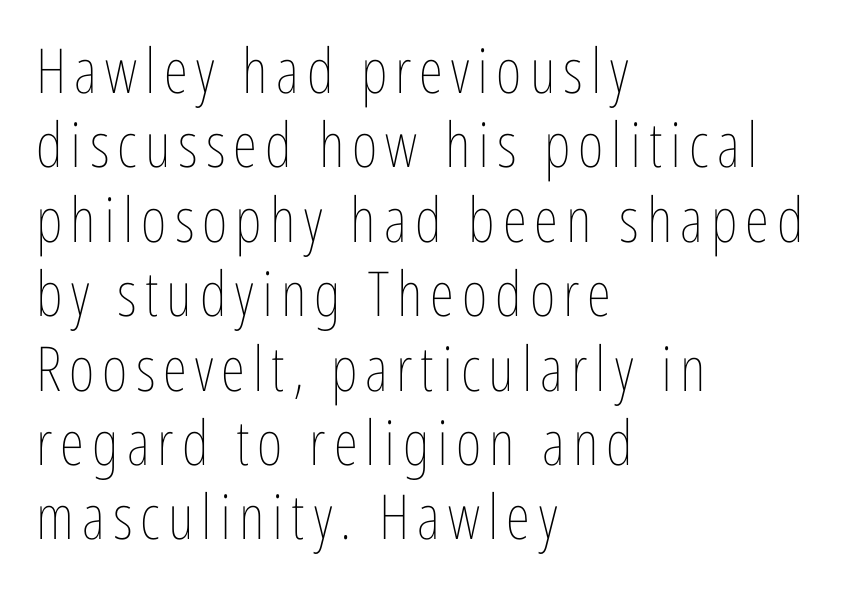
Leftover space on each line is placed entirely after the last word. The cut favours lightness, reaching ordinary text weight at its darkest. Ascenders rise straight up at ninety degrees. The passage shown is typed in a proportional face where columns would drift. Just letters on the line, the space beneath them empty.
